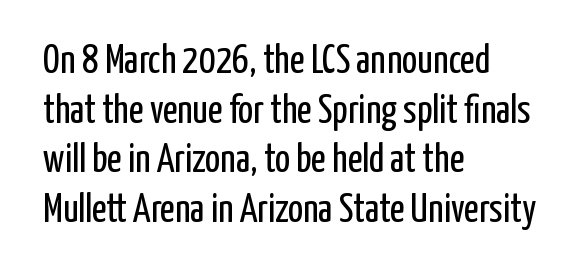
The letterforms sit at book weight or below. One-word summary of the alignment: left. In terms of posture, this sample is upright. Letter spacing: default. Only glyphs here, with clear space below each row. Type style note: lacks serifs.
